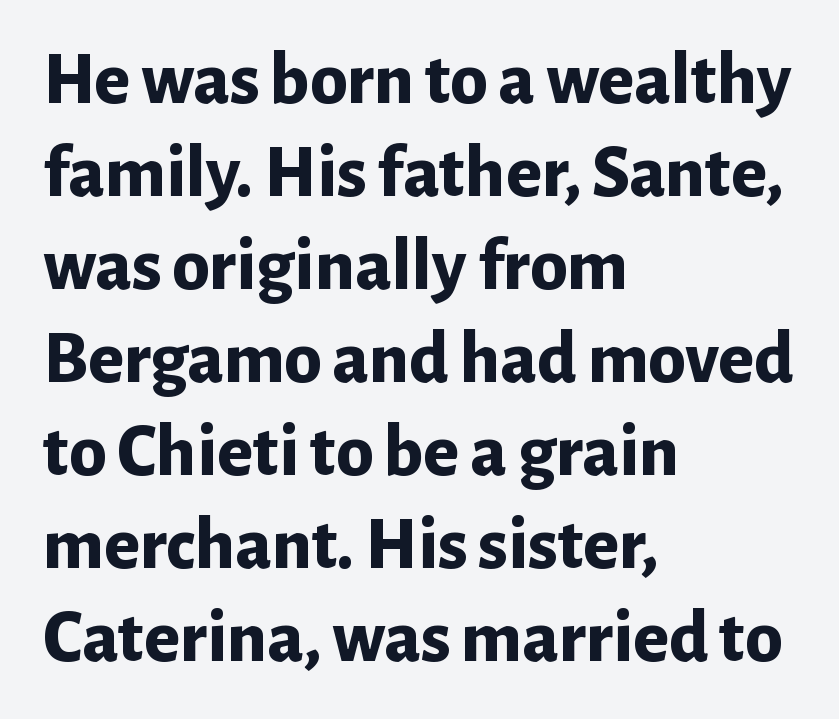
{"serif": "no", "italic": "no", "bold": "yes", "weight": "bold", "width": "normal", "stroke_contrast": "low", "x_height": "medium", "monospaced": "no", "underline": "no", "align": "left", "line_spacing_ratio": 1.24, "letter_spacing": "normal", "letter_spacing_em": 0.0, "glyph_px": 75}
